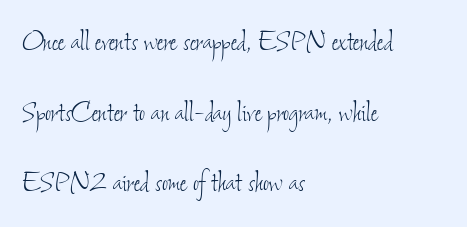
In terms of letterspacing, this is plain default setting. Proportional: the letters do not fall into vertical columns. Visually the block forms a straight wall on the left and a jagged coastline on the right. Heft: none added — not bold. The leading is generous, giving the passage an open texture.
